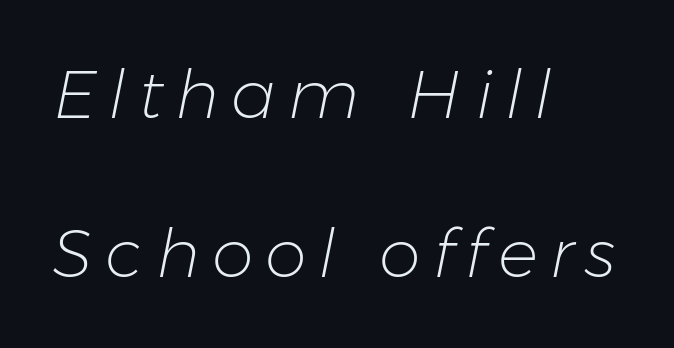
The image shows 67 px light type, italic (leaning right); set left-aligned, loose line spacing (2.38x), not underlined; low stroke contrast and a medium x-height.
